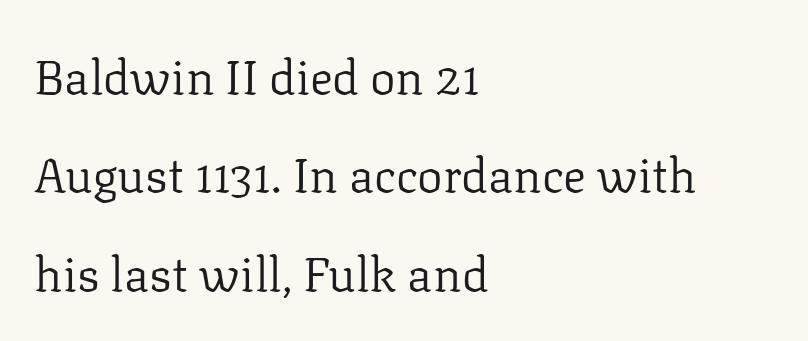
Q: Is the text bold? A: No.
Q: Is the text italic (slanted)? A: No, it is upright.
Q: Is the typeface a serif or a sans-serif typeface? A: Serif.
Q: Is the text underlined? A: No.
Q: How is the paragraph aligned? A: Left-aligned.
Q: Is the spacing between letters normal or unusually wide? A: Normal.
Q: Is the spacing between lines tight, normal or loose? A: Loose.
Q: Width (condensed, normal, or wide)? A: Normal.
Q: Stroke contrast? A: Low.
Q: x-height? A: Medium.
Q: Monospaced? A: No.
